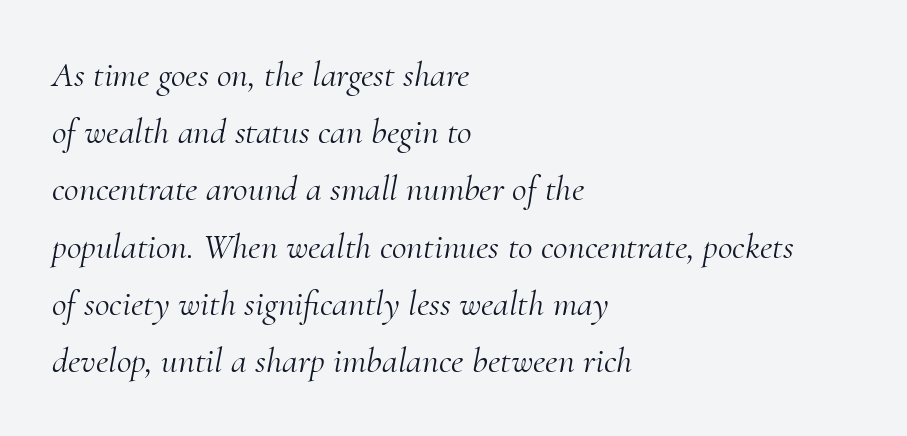
{"serif": "yes", "italic": "yes", "lean": "right", "slant_degrees": 10, "bold": "no", "weight": "light", "width": "normal", "stroke_contrast": "medium", "x_height": "small", "monospaced": "no", "underline": "no", "align": "left", "line_spacing": "normal", "line_spacing_ratio": 1.59, "letter_spacing": "normal", "letter_spacing_em": 0.0, "glyph_px": 36}
